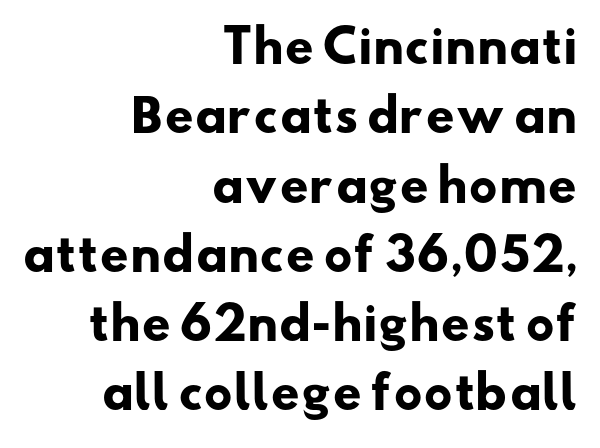
The image shows 45 px heavy, wide sans-serif type; set right-aligned, normal line spacing (1.54x), normal letter spacing, not underlined; low stroke contrast and a small x-height.
